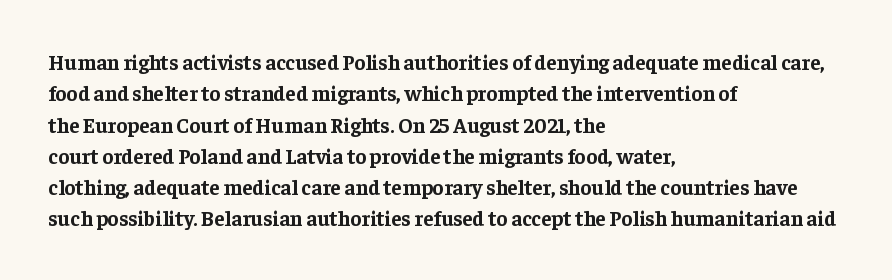
Q: Is the text bold? A: Yes.
Q: Is the text italic (slanted)? A: No, it is upright.
Q: Is the text underlined? A: No.
Q: How is the paragraph aligned? A: Left-aligned.
Q: Is the spacing between letters normal or unusually wide? A: Normal.
Q: Is the spacing between lines tight, normal or loose? A: Normal.
